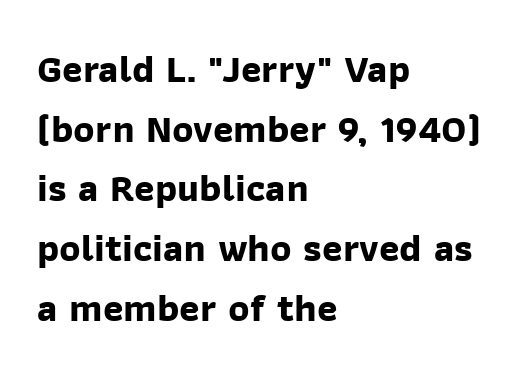
{"serif": "no", "bold": "yes", "weight": "bold", "width": "normal", "stroke_contrast": "low", "x_height": "medium", "monospaced": "no", "underline": "no", "align": "left", "line_spacing": "normal", "line_spacing_ratio": 1.53, "letter_spacing": "normal", "letter_spacing_em": 0.0, "glyph_px": 39}
